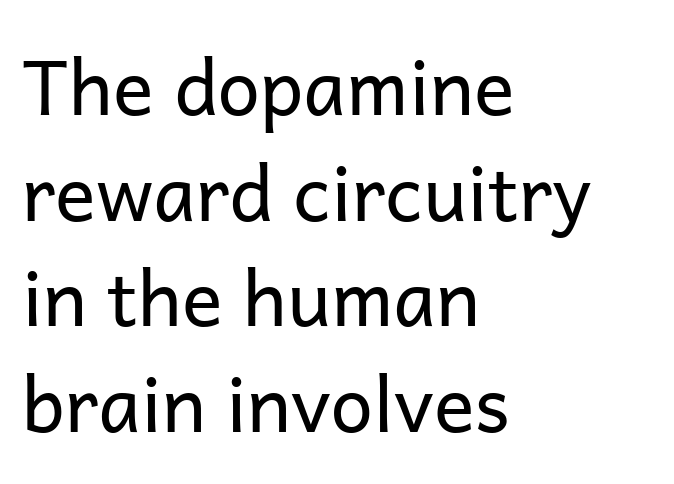
{"serif": "no", "italic": "no", "bold": "no", "weight": "regular", "width": "normal", "stroke_contrast": "low", "x_height": "medium", "monospaced": "no", "underline": "no", "align": "left", "line_spacing": "normal", "line_spacing_ratio": 1.39, "letter_spacing": "normal", "letter_spacing_em": 0.0, "glyph_px": 76}
